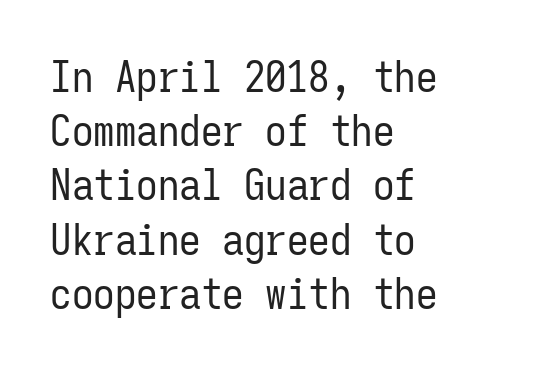
The image shows 43 px regular-weight, condensed sans-serif type, upright, monospaced; set left-aligned, normal line spacing (1.26x), normal letter spacing, not underlined; low stroke contrast and a medium x-height.
